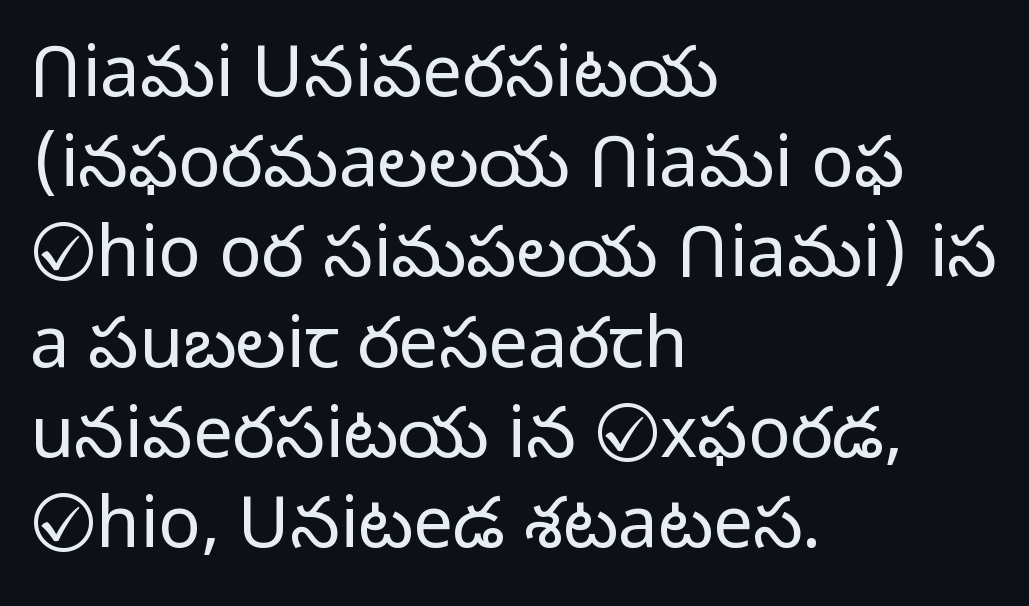
Look at the bottom of the vertical strokes: they stop flat, with no serifs. On a weight scale, this lands at 450 or below. The tracking reads as untouched default to a designer's eye. Tall strokes in this sample are plumb rather than angled. Regarding leading, the lines here are spaced in the standard way.
